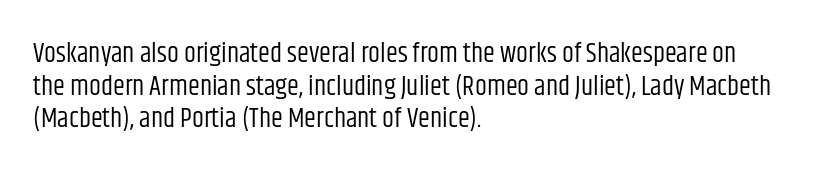
The image shows 27 px text type, upright; set left-aligned, line spacing 1.21x, normal letter spacing, not underlined.
